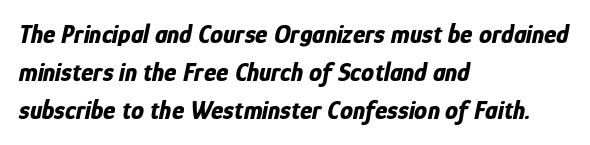
The image shows 26 px bold type, italic (leaning right); set left-aligned, normal line spacing (1.47x), normal letter spacing, not underlined.
